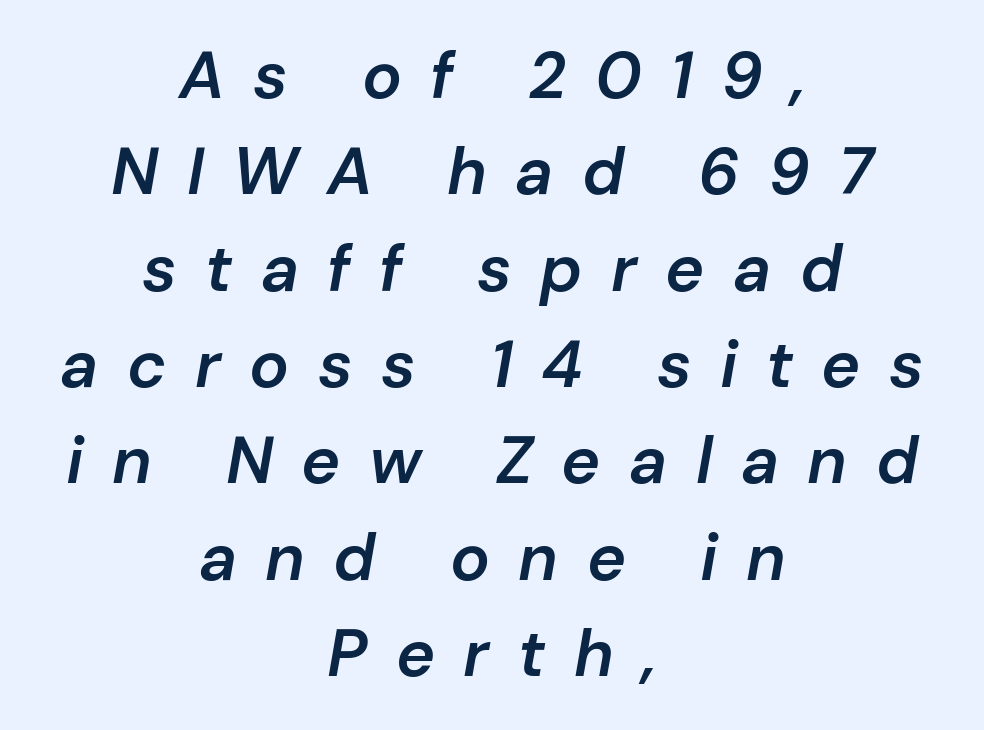
{"italic": "yes", "lean": "right", "slant_degrees": 10, "bold": "semi", "weight": "semibold", "width": "normal", "stroke_contrast": "low", "x_height": "medium", "monospaced": "no", "underline": "no", "align": "center", "line_spacing": "normal", "line_spacing_ratio": 1.46, "letter_spacing": "wide", "letter_spacing_em": 0.43, "glyph_px": 66}
